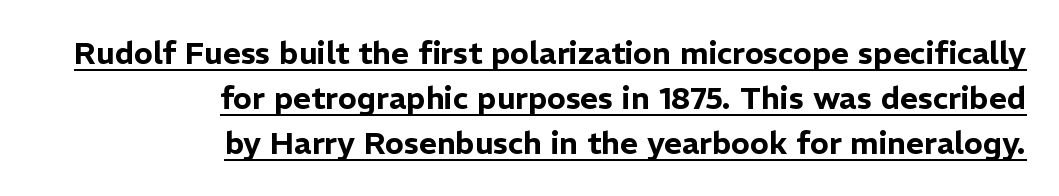
The image shows 31 px sans-serif type, upright; set right-aligned, normal line spacing (1.45x), normal letter spacing, underlined; low stroke contrast and a medium x-height.
